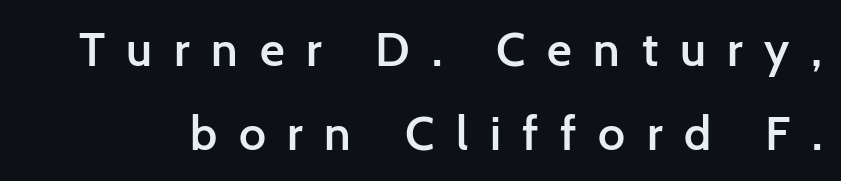
{"serif": "no", "italic": "no", "bold": "semi", "weight": "semibold", "width": "normal", "stroke_contrast": "low", "x_height": "medium", "monospaced": "no", "underline": "no", "line_spacing_ratio": 1.74, "letter_spacing": "wide", "letter_spacing_em": 0.45, "glyph_px": 48}
